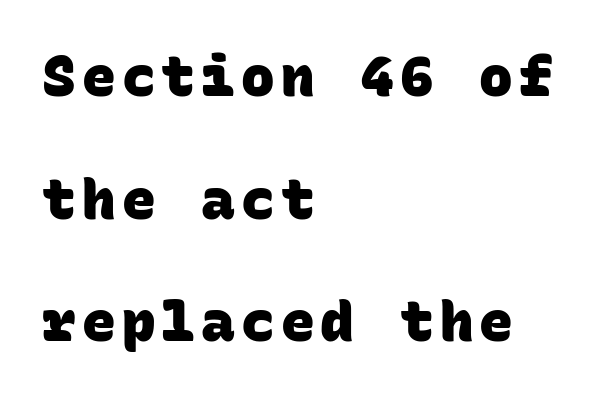
The block of text is sparse from top to bottom, with ample space between rows. Type style note: lacks serifs. Here the designer chose a console-style face with uniform glyph widths. As a designer I'd log this as weight 700, bold. A bare baseline throughout the passage.
